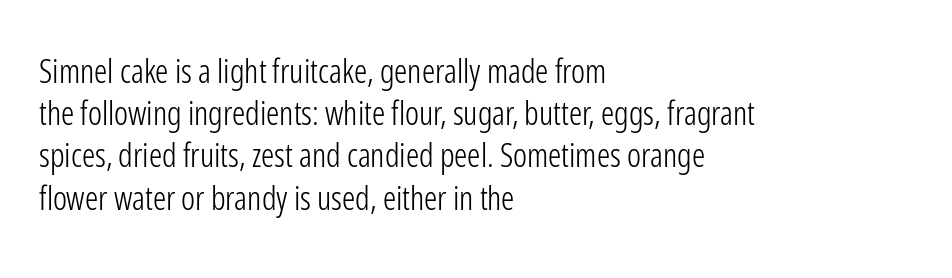
Q: Is the text bold? A: No.
Q: Is the text italic (slanted)? A: No, it is upright.
Q: Is the typeface a serif or a sans-serif typeface? A: Sans-serif.
Q: Is the text underlined? A: No.
Q: How is the paragraph aligned? A: Left-aligned.
Q: Is the spacing between letters normal or unusually wide? A: Normal.
Q: Is the spacing between lines tight, normal or loose? A: Normal.
Q: Width (condensed, normal, or wide)? A: Condensed.
Q: Stroke contrast? A: Low.
Q: x-height? A: Medium.
Q: Monospaced? A: No.
